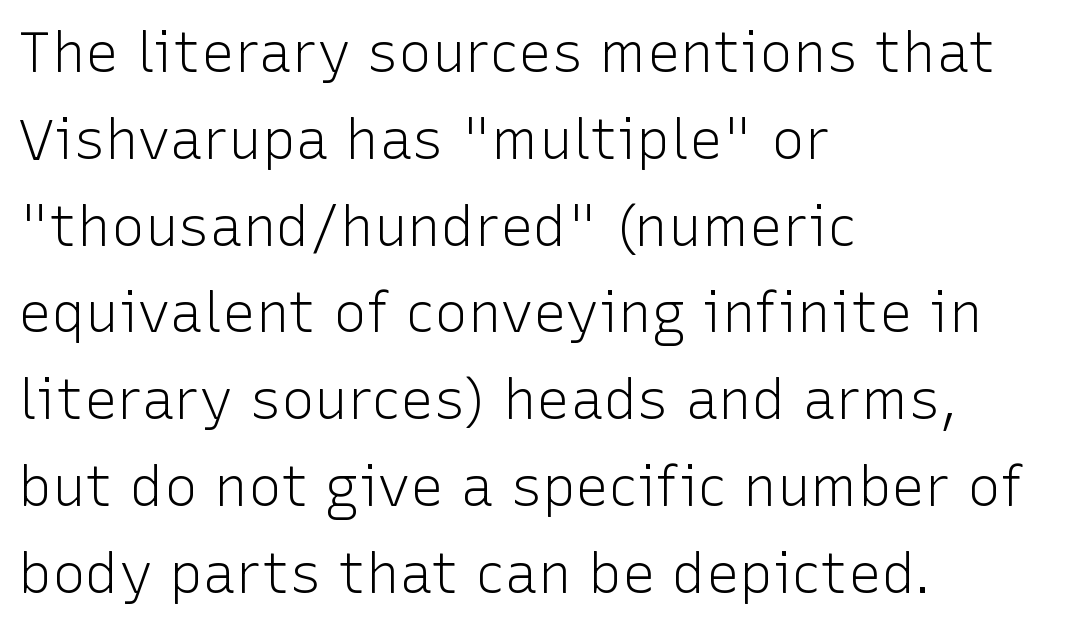
{"serif": "no", "italic": "no", "bold": "no", "weight": "light", "width": "normal", "stroke_contrast": "low", "x_height": "medium", "monospaced": "no", "underline": "no", "align": "left", "line_spacing": "normal", "line_spacing_ratio": 1.55, "letter_spacing": "normal", "letter_spacing_em": 0.0, "glyph_px": 56}
